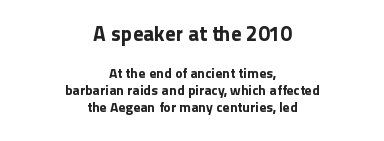
{"italic": "no", "underline": "no", "align": "center", "line_spacing_ratio": 1.2, "letter_spacing": "normal", "letter_spacing_em": 0.0, "larger_block": "first", "size_ratio": 1.5, "glyph_px": 21}
